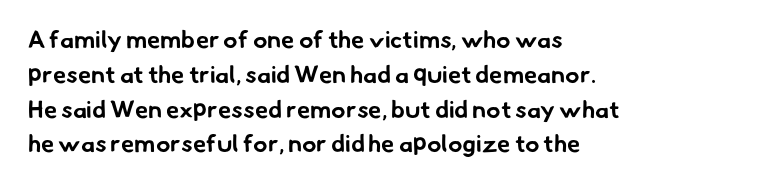
{"bold": "yes", "underline": "no", "align": "left", "line_spacing": "normal", "line_spacing_ratio": 1.45, "letter_spacing": "normal", "letter_spacing_em": 0.0, "glyph_px": 24}
